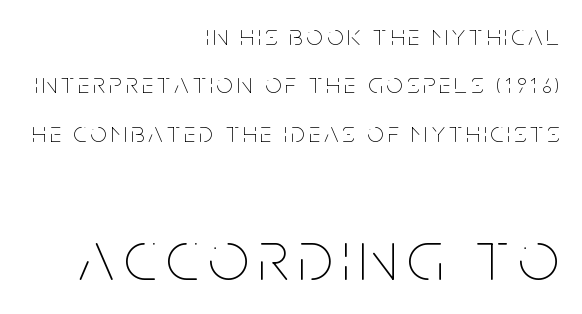
The specimen omits any rule beneath the text block's lines. Is this a fixed-width face? No — the glyphs have proportional, varying widths. Compare the two chunks: the lower has the greater cap height. Weight: not bold — regular or lighter. These lines were composed using upright roman letters.
